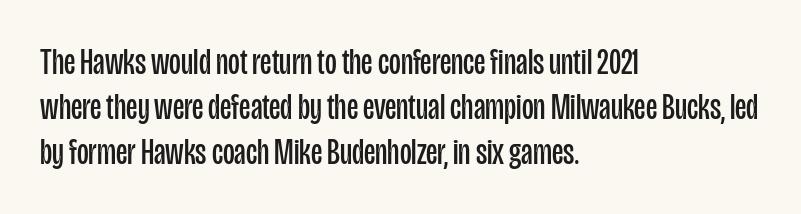
The image shows 36 px regular-weight, condensed sans-serif type, upright; set left-aligned, normal line spacing (1.25x), normal letter spacing, not underlined; low stroke contrast and a large x-height.
